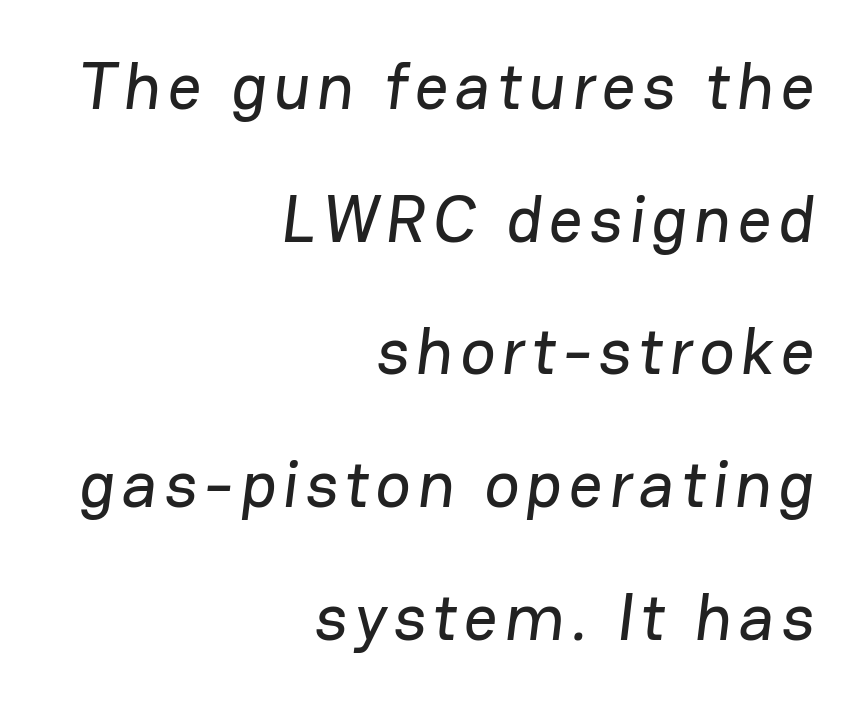
The image shows 66 px sans-serif type; set right-aligned, loose line spacing (2.01x), not underlined; low stroke contrast and a medium x-height.
